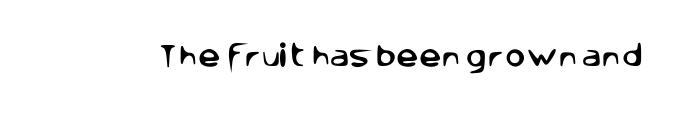
Q: Is the text italic (slanted)? A: No, it is upright.
Q: Is the text underlined? A: No.
Q: Is the spacing between letters normal or unusually wide? A: Normal.
